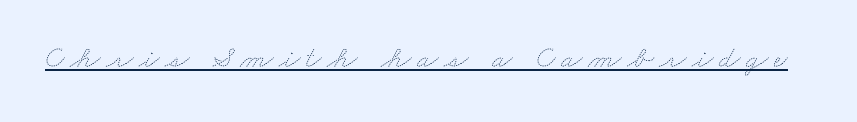
Looks like regular typesetting: each glyph gets only the width it needs. Ink coverage per letter is moderate at most. A continuous stroke trails under the words, as in a hyperlink.
